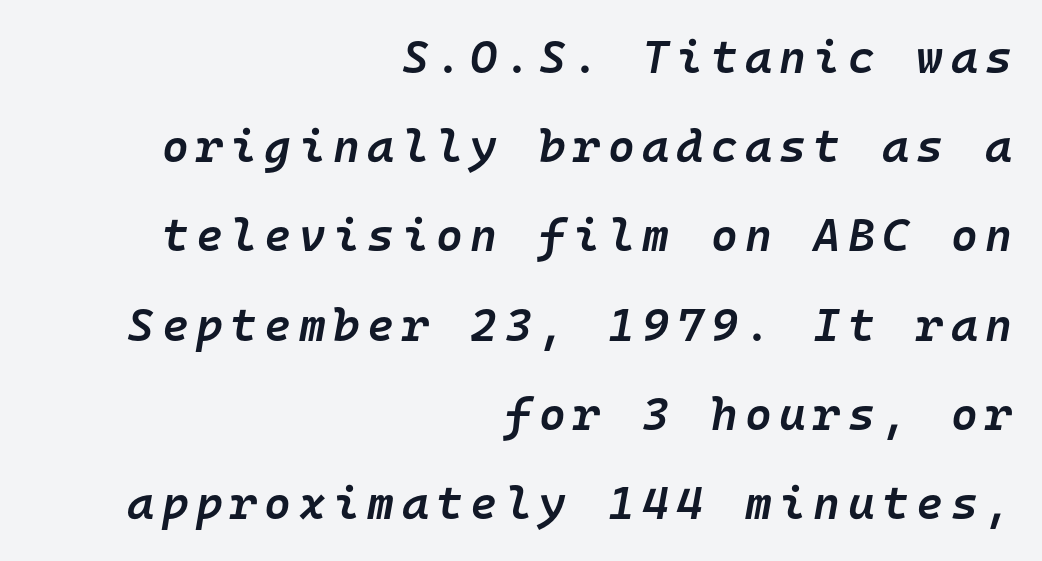
{"italic": "yes", "lean": "right", "slant_degrees": 10, "bold": "semi", "weight": "semibold", "width": "normal", "stroke_contrast": "low", "x_height": "medium", "monospaced": "yes", "underline": "no", "align": "right", "line_spacing": "loose", "line_spacing_ratio": 1.94, "glyph_px": 46}
